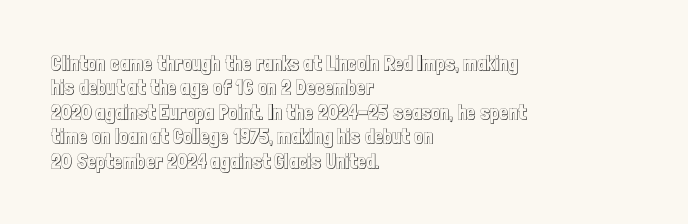
Q: Is the text italic (slanted)? A: No, it is upright.
Q: Is the text underlined? A: No.
Q: How is the paragraph aligned? A: Left-aligned.
Q: Is the spacing between letters normal or unusually wide? A: Normal.
